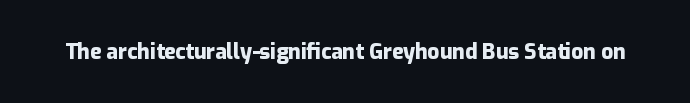
{"italic": "no", "bold": "yes", "underline": "no", "letter_spacing": "normal", "letter_spacing_em": 0.0, "glyph_px": 21}
